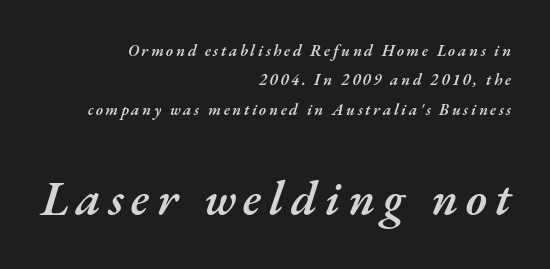
Q: Is the text bold? A: Semi-bold.
Q: Is the text italic (slanted)? A: Yes, it leans right by about 17 degrees.
Q: Is the text underlined? A: No.
Q: How is the paragraph aligned? A: Right-aligned.
Q: Which block of text is set in a larger size, the first (top) or the second (bottom)? A: The second (bottom) one.
Q: Width (condensed, normal, or wide)? A: Normal.
Q: Stroke contrast? A: Medium.
Q: x-height? A: Small.
Q: Monospaced? A: No.
